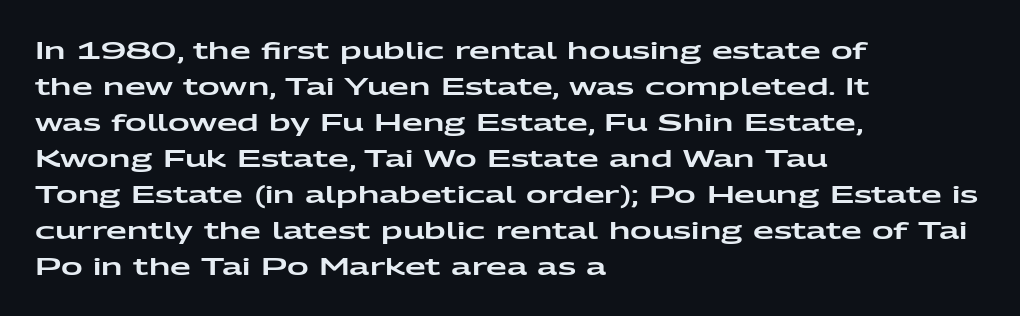
You can tell it's not italic because the verticals are truly vertical. Whoever set this chose a conventional vertical rhythm. The line texture is even and compact thanks to regular tracking. Each row of text sits above clean, open space.
